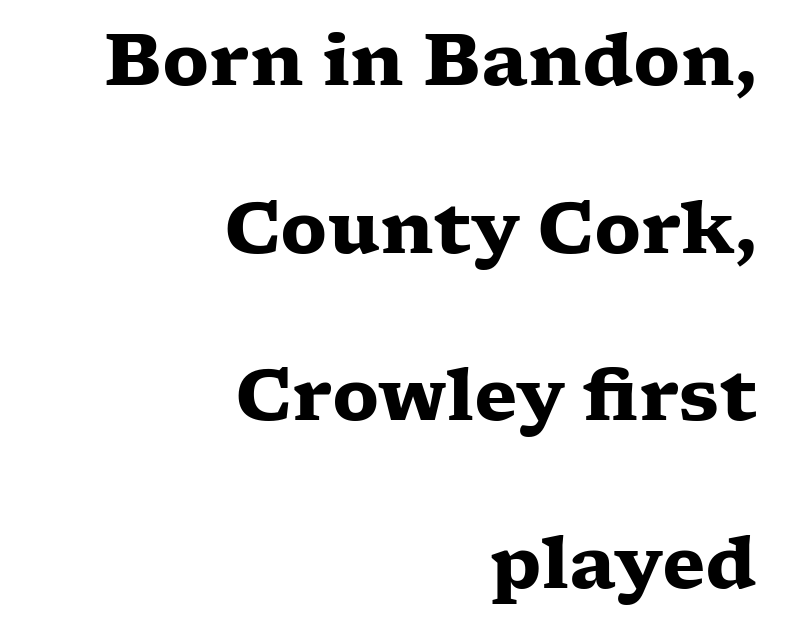
The image shows 71 px heavy, wide serif type, upright; set right-aligned, loose line spacing (2.36x), normal letter spacing, not underlined; low stroke contrast and a medium x-height.
